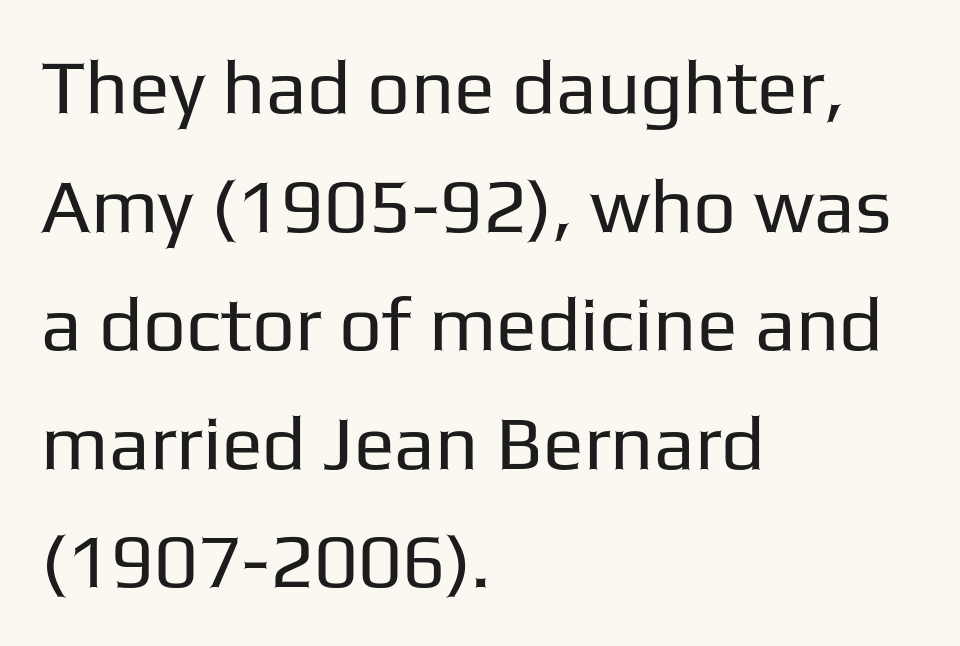
{"serif": "no", "italic": "no", "bold": "no", "weight": "regular", "width": "normal", "stroke_contrast": "low", "x_height": "medium", "monospaced": "no", "underline": "no", "align": "left", "line_spacing": "normal", "line_spacing_ratio": 1.56, "letter_spacing": "normal", "letter_spacing_em": 0.0, "glyph_px": 76}
